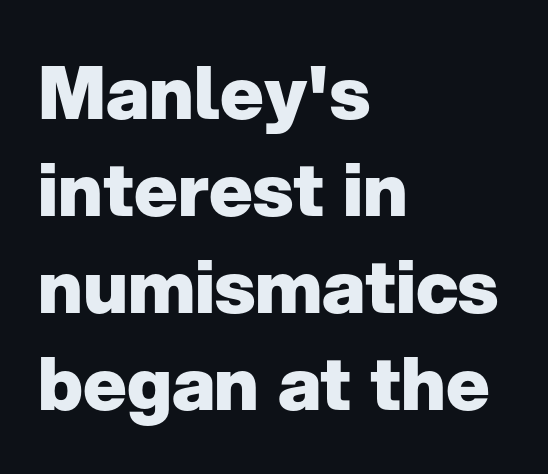
The foot of each line stays bare and open. Note: no serifs on the glyphs. Visually the block forms a straight wall on the left and a jagged coastline on the right. Rows of type keep a routine distance in the vertical direction. Chunky letters — that's bold for sure.
